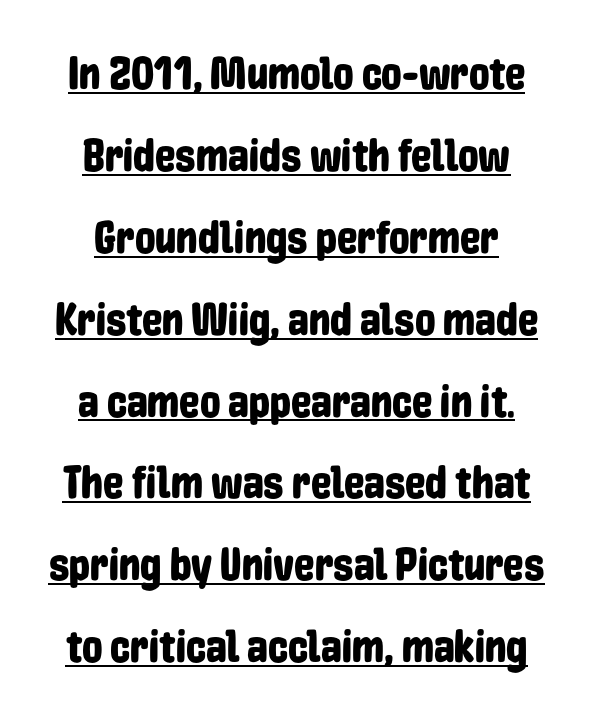
The image shows 46 px condensed sans-serif type, upright; set centered, line spacing 1.78x, normal letter spacing, underlined; low stroke contrast and a medium x-height.
